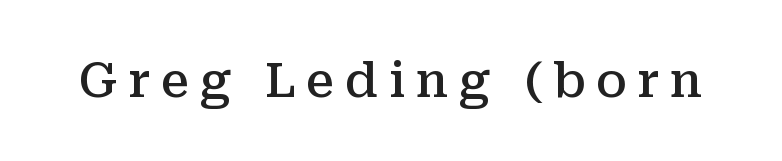
Q: Is the text bold? A: Semi-bold.
Q: Is the text italic (slanted)? A: No, it is upright.
Q: Is the typeface a serif or a sans-serif typeface? A: Serif.
Q: Is the text underlined? A: No.
Q: Is the spacing between letters normal or unusually wide? A: Unusually wide.
Q: Width (condensed, normal, or wide)? A: Normal.
Q: Stroke contrast? A: Medium.
Q: x-height? A: Medium.
Q: Monospaced? A: No.
